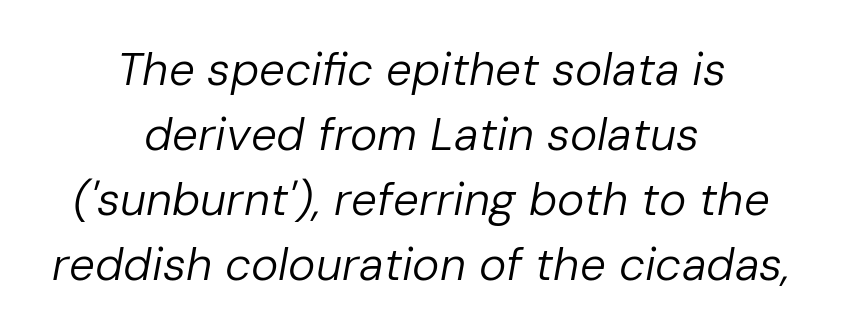
{"italic": "yes", "lean": "right", "slant_degrees": 10, "bold": "no", "weight": "regular", "width": "normal", "stroke_contrast": "low", "x_height": "medium", "monospaced": "no", "underline": "no", "align": "center", "line_spacing": "normal", "line_spacing_ratio": 1.41, "letter_spacing": "normal", "letter_spacing_em": 0.0, "glyph_px": 46}
